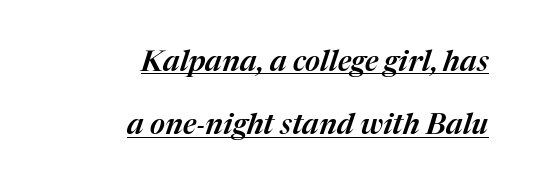
The image shows 29 px text type, italic (leaning right); set right-aligned, loose line spacing (2.18x), normal letter spacing, underlined; medium stroke contrast and a medium x-height.
